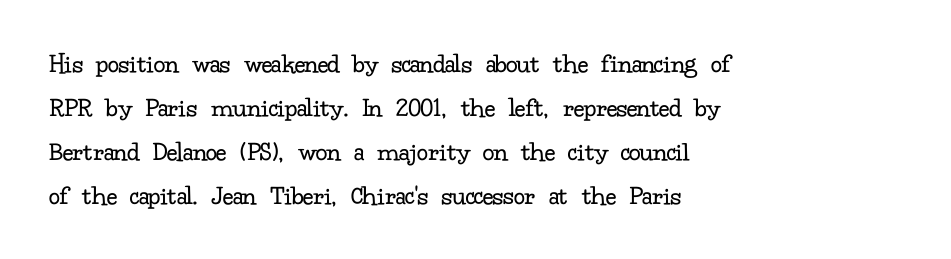
The image shows 28 px regular-weight serif type, upright; set left-aligned, normal line spacing (1.57x), normal letter spacing, not underlined; low stroke contrast and a small x-height.
